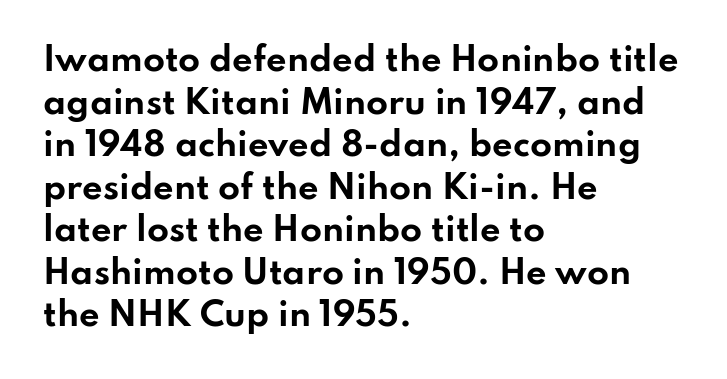
Note the varied advance widths — an 'i' is clearly narrower than an 'm'. Upright lettering throughout. The typeface chosen for these lines omits serifs. These lines carry a lot of weight — the face is fully bold. Look at the tracking — it's just the regular setting, nothing added. How would I describe the line gaps? Plain and ordinary.
